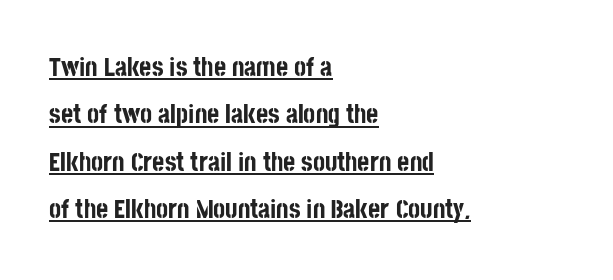
The image shows 26 px bold type, upright; set left-aligned, line spacing 1.82x, normal letter spacing, underlined.
